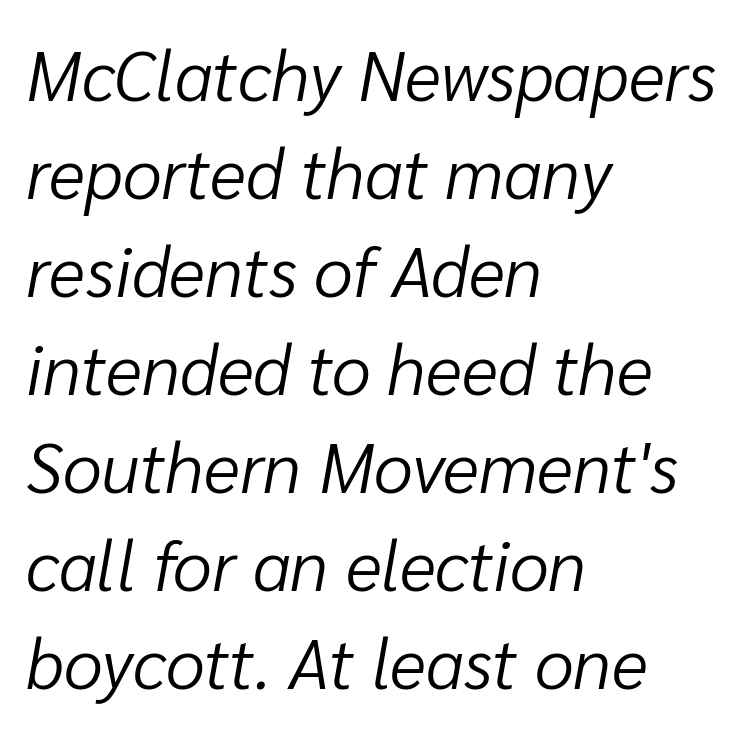
Q: Is the text bold? A: No.
Q: Is the text italic (slanted)? A: Yes, it leans right by about 10 degrees.
Q: Is the text underlined? A: No.
Q: How is the paragraph aligned? A: Left-aligned.
Q: Is the spacing between letters normal or unusually wide? A: Normal.
Q: Is the spacing between lines tight, normal or loose? A: Normal.
Q: Width (condensed, normal, or wide)? A: Normal.
Q: Stroke contrast? A: Low.
Q: x-height? A: Medium.
Q: Monospaced? A: No.
